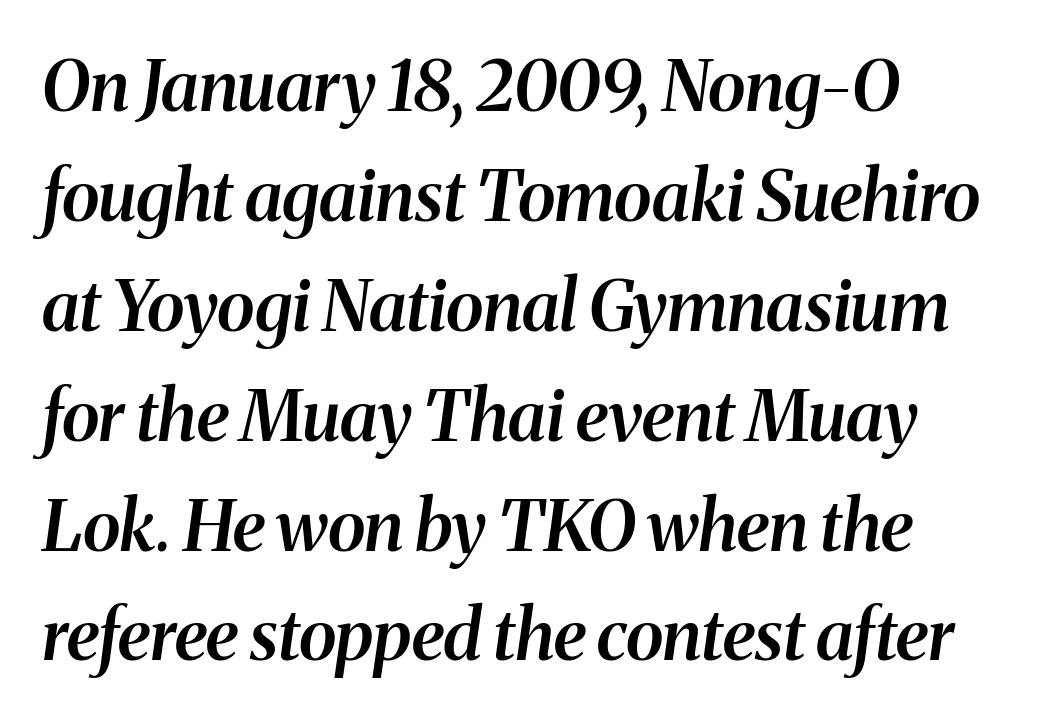
The zone under the glyphs is completely vacant. Inter-character spacing is left at the font's built-in metrics. The axis of the letterforms is tilted away from vertical. Semibold letterforms, between regular and bold. Regarding leading, the lines here are spaced in the standard way.
